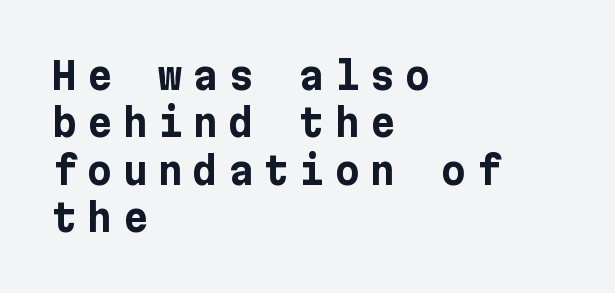
The image shows 38 px bold sans-serif type, upright; set left-aligned, normal line spacing (1.25x), unusually wide letter spacing (+0.28 em), not underlined; low stroke contrast and a medium x-height.
